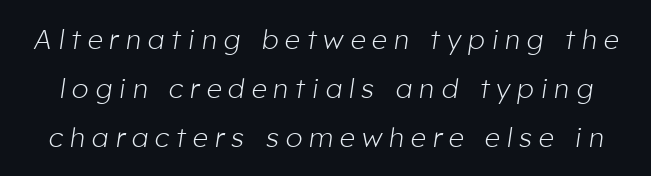
{"italic": "yes", "lean": "right", "slant_degrees": 8, "bold": "no", "underline": "no", "line_spacing_ratio": 1.81, "letter_spacing": "wide", "letter_spacing_em": 0.26, "glyph_px": 27}
